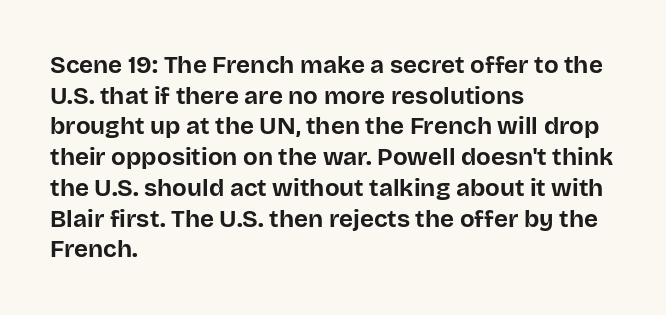
{"italic": "no", "bold": "yes", "underline": "no", "align": "left", "line_spacing": "normal", "line_spacing_ratio": 1.28, "letter_spacing": "normal", "letter_spacing_em": 0.0, "glyph_px": 24}
